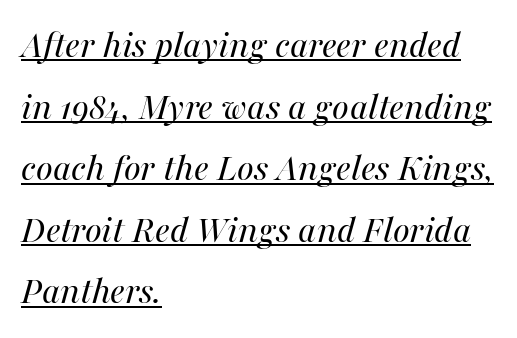
{"italic": "yes", "lean": "right", "slant_degrees": 16, "bold": "no", "weight": "regular", "width": "normal", "stroke_contrast": "medium", "x_height": "medium", "monospaced": "no", "underline": "yes", "align": "left", "line_spacing": "normal", "line_spacing_ratio": 1.54, "letter_spacing": "normal", "letter_spacing_em": 0.0, "glyph_px": 40}
